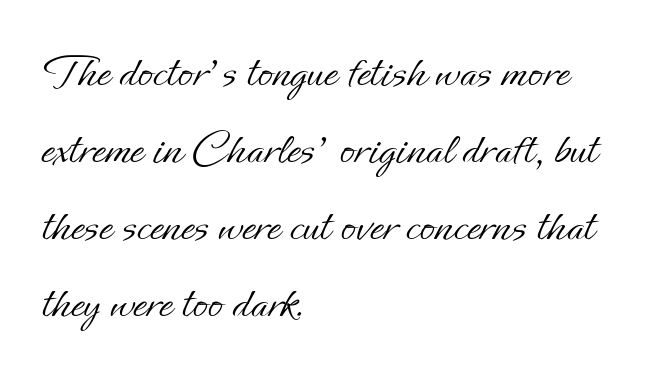
Q: Is the text bold? A: No.
Q: Is the text italic (slanted)? A: Yes.
Q: Is the text underlined? A: No.
Q: How is the paragraph aligned? A: Left-aligned.
Q: Is the spacing between letters normal or unusually wide? A: Normal.
Q: Is the spacing between lines tight, normal or loose? A: Normal.
Q: Width (condensed, normal, or wide)? A: Normal.
Q: Stroke contrast? A: Low.
Q: x-height? A: Small.
Q: Monospaced? A: No.
